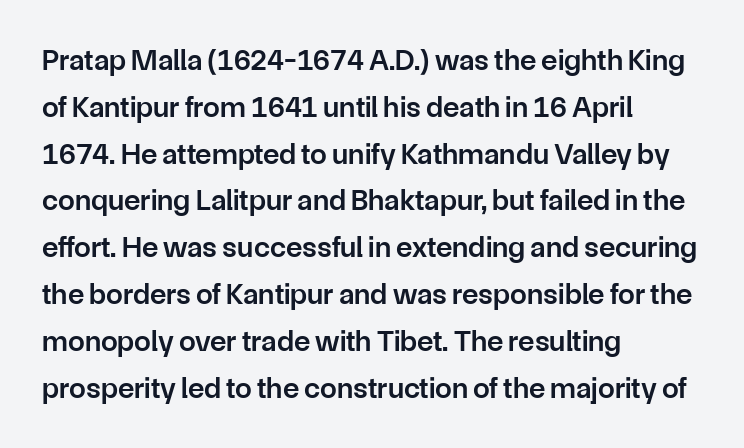
The image shows 30 px semibold sans-serif type, upright; set left-aligned, normal line spacing (1.56x), normal letter spacing, not underlined; low stroke contrast and a medium x-height.
